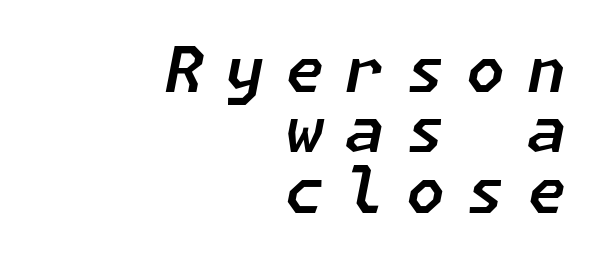
Vertically, the passage feels compressed, each row crowding the next. Characters follow at a spacing far wider than the type designer built in. Underlining? Definitely not there. Characters are canted at an angle relative to the baseline's perpendicular. The rendering anchors every line to the right-hand side.
